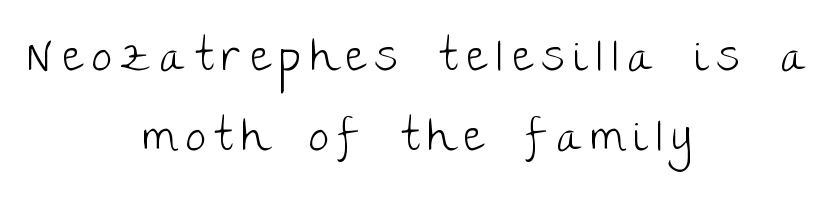
The image shows 45 px light sans-serif type, upright; set centered, line spacing 1.78x, unusually wide letter spacing (+0.21 em), not underlined; low stroke contrast and a large x-height.
